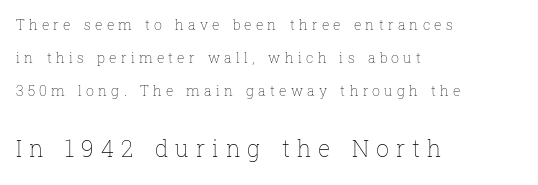
There is plenty of visible air inserted between adjacent glyphs. Line spacing here is loose. Caption: multi-line text, flush left, ragged right. Stems and bowls with no extra thickness — not bold. The area under the type is left untouched.
